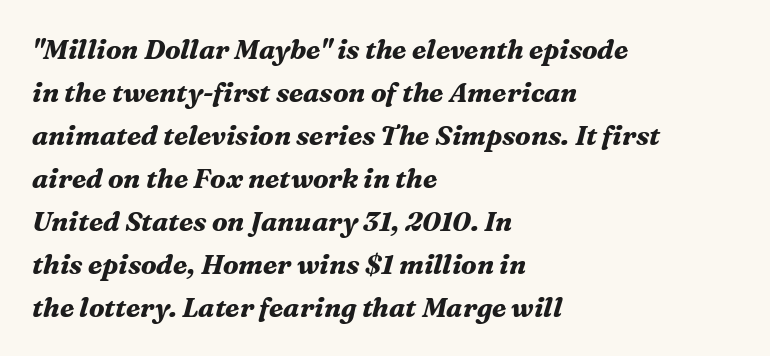
Q: Is the text bold? A: Yes.
Q: Is the text italic (slanted)? A: Yes, it leans right by about 16 degrees.
Q: Is the text underlined? A: No.
Q: How is the paragraph aligned? A: Left-aligned.
Q: Is the spacing between letters normal or unusually wide? A: Normal.
Q: Is the spacing between lines tight, normal or loose? A: Normal.
